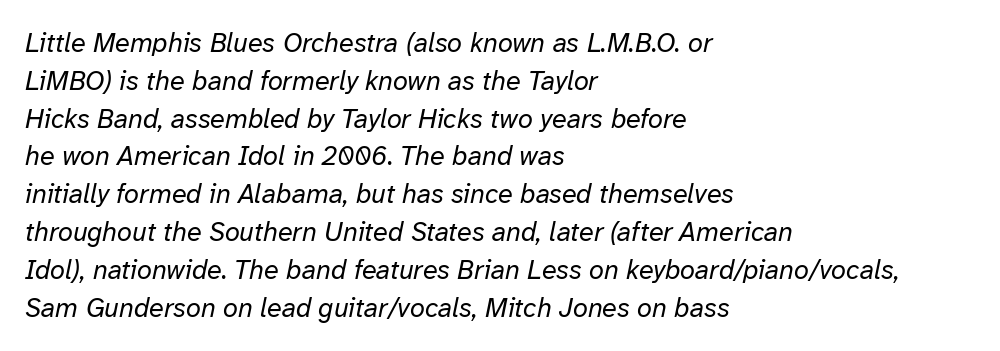
Ink coverage per letter is moderate at most. Does the lettering tilt? It does — this is italic. Has an underline been added? It has not. Each word holds together tightly as a unit, with standard inter-letter gaps.
